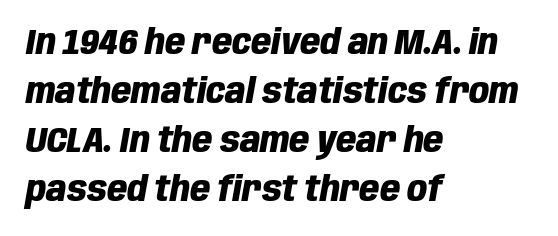
The image shows 35 px heavy, condensed type, italic (leaning right); set left-aligned, normal line spacing (1.4x), normal letter spacing, not underlined; low stroke contrast and a large x-height.
